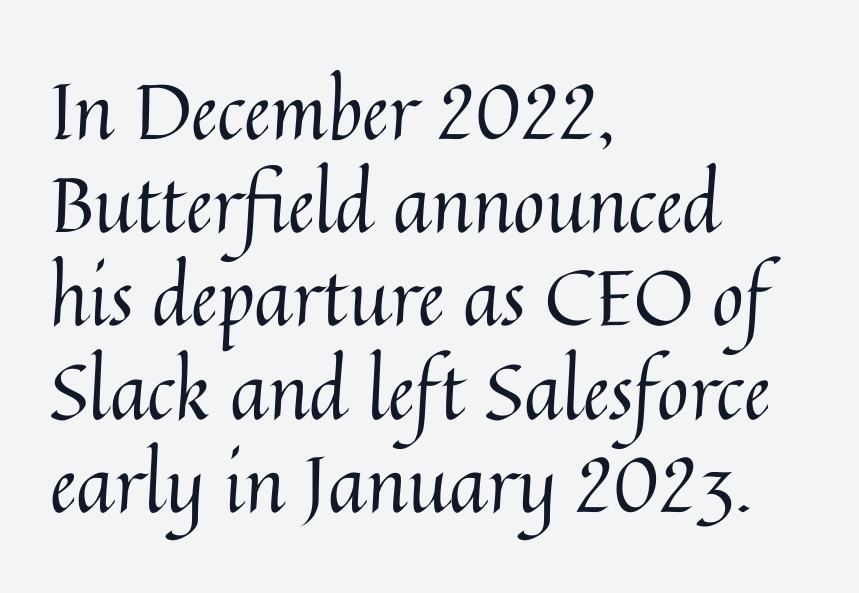
The letters advance in unequal steps, a hallmark of proportional type. Does extra space separate the letters? No, they use regular spacing. The typesetter chose a ragged-right arrangement here. The foot of each line stays bare and open.
